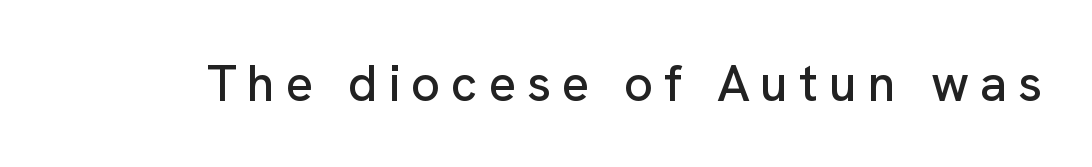
The image shows 51 px sans-serif type, upright; set unusually wide letter spacing (+0.21 em), not underlined; low stroke contrast and a medium x-height.
